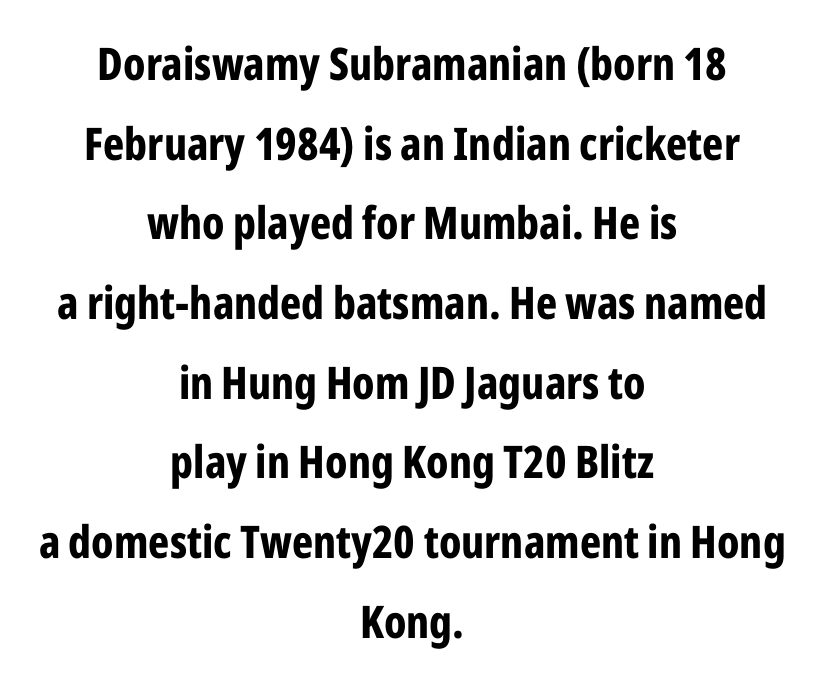
{"serif": "no", "italic": "no", "bold": "yes", "weight": "bold", "width": "condensed", "stroke_contrast": "low", "x_height": "medium", "monospaced": "no", "underline": "no", "align": "center", "line_spacing_ratio": 1.77, "letter_spacing": "normal", "letter_spacing_em": 0.0, "glyph_px": 45}
